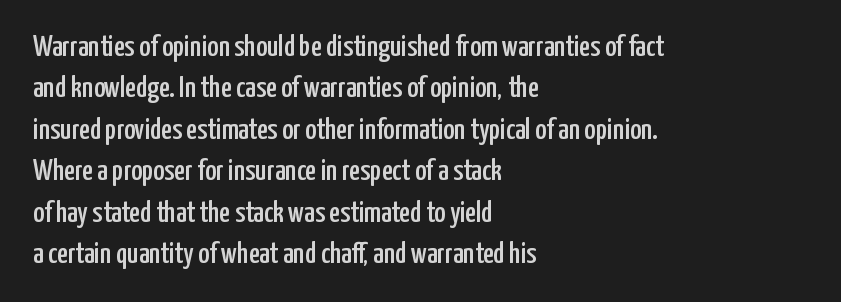
The image shows 30 px condensed sans-serif type, upright; set left-aligned, normal line spacing (1.38x), normal letter spacing, not underlined; low stroke contrast and a medium x-height.
